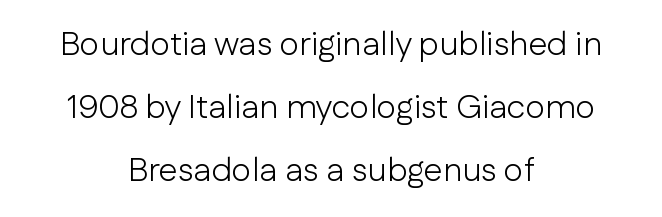
Q: Is the text bold? A: No.
Q: Is the text italic (slanted)? A: No, it is upright.
Q: Is the typeface a serif or a sans-serif typeface? A: Sans-serif.
Q: Is the text underlined? A: No.
Q: How is the paragraph aligned? A: Centered.
Q: Is the spacing between letters normal or unusually wide? A: Normal.
Q: Width (condensed, normal, or wide)? A: Normal.
Q: Stroke contrast? A: Low.
Q: x-height? A: Medium.
Q: Monospaced? A: No.
